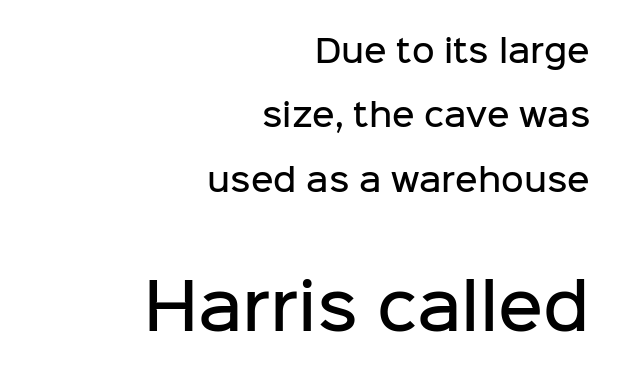
{"serif": "no", "italic": "no", "bold": "semi", "weight": "semibold", "width": "normal", "stroke_contrast": "low", "x_height": "medium", "monospaced": "no", "underline": "no", "align": "right", "line_spacing": "loose", "line_spacing_ratio": 2.08, "letter_spacing": "normal", "letter_spacing_em": 0.0, "larger_block": "second", "size_ratio": 2.0, "glyph_px": 62}
